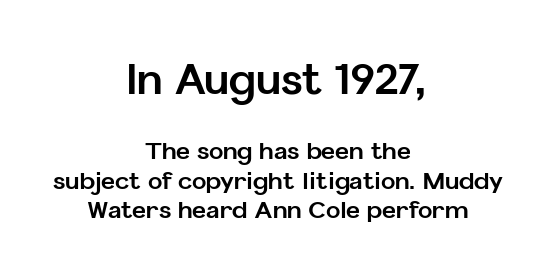
The first block has been scaled up relative to the second. What kind of face is this? One without serifs — a sans. The rendering uses natural spacing where letterforms have individual widths. Unmarked baselines from the first word to the last. The lines in this sample share a center point and differ in where they start and stop.
